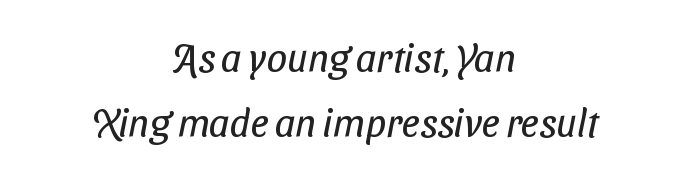
The image shows 40 px regular-weight, condensed sans-serif type; set centered, normal line spacing (1.62x), normal letter spacing, not underlined; low stroke contrast and a medium x-height.
